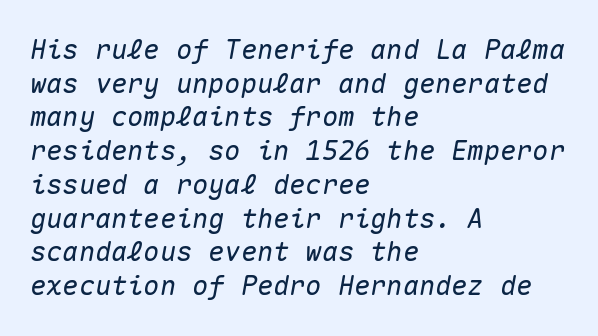
Visually the block forms a straight wall on the left and a jagged coastline on the right. Reading down the column, the eye jumps a familiar distance to each next line. The gap between lines stays unmarked. Tracking here is standard; glyphs follow each other at the usual distance.
